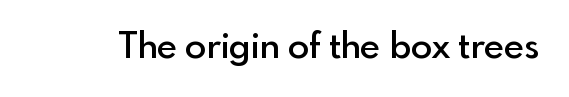
The image shows 35 px semibold sans-serif type, upright; set normal letter spacing, not underlined; a small x-height.
